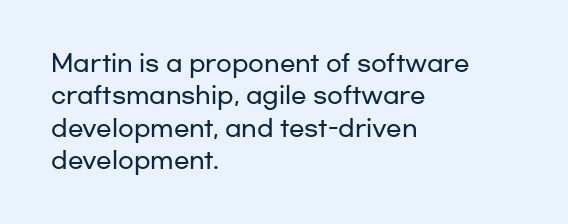
Q: Is the text italic (slanted)? A: No, it is upright.
Q: Is the text underlined? A: No.
Q: How is the paragraph aligned? A: Left-aligned.
Q: Is the spacing between letters normal or unusually wide? A: Normal.
Q: Is the spacing between lines tight, normal or loose? A: Normal.
